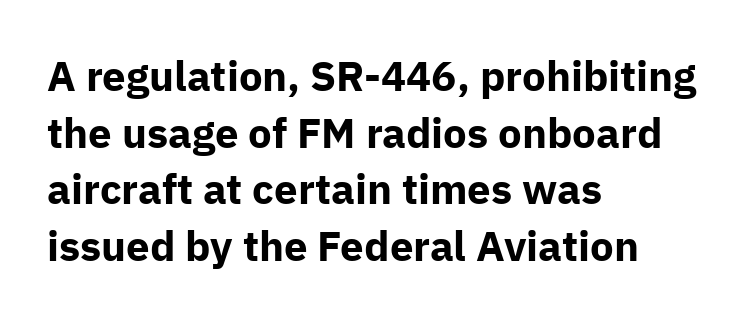
The image shows 42 px bold sans-serif type, upright; set left-aligned, normal line spacing (1.35x), normal letter spacing, not underlined; low stroke contrast and a medium x-height.
